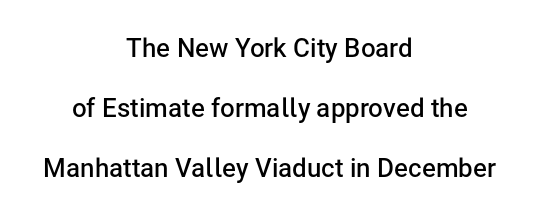
Q: Is the text bold? A: Semi-bold.
Q: Is the text italic (slanted)? A: No, it is upright.
Q: Is the text underlined? A: No.
Q: How is the paragraph aligned? A: Centered.
Q: Is the spacing between letters normal or unusually wide? A: Normal.
Q: Is the spacing between lines tight, normal or loose? A: Loose.
